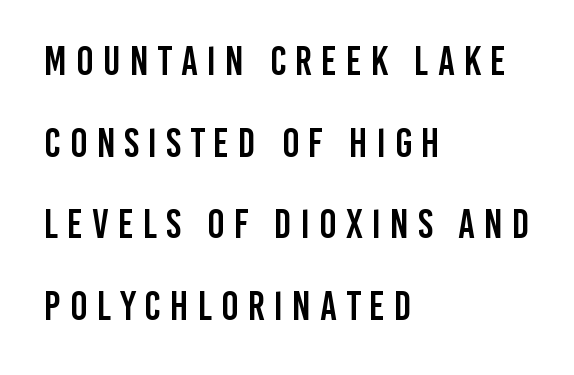
Designer's note — italics off, roman on. Glyph-to-glyph distance is far greater than everyday printed text. Underline: absent. The setting favours the left margin, as ordinary paragraphs usually do. Does the type have serifs? No, each stem ends abruptly. Widely set lines give the paragraph a tall, airy silhouette.
